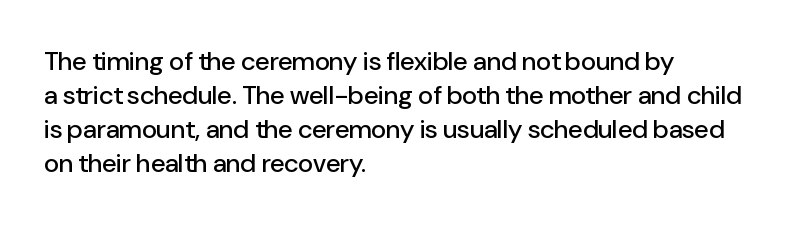
{"italic": "no", "underline": "no", "align": "left", "line_spacing": "normal", "line_spacing_ratio": 1.31, "letter_spacing": "normal", "letter_spacing_em": 0.0, "glyph_px": 26}
